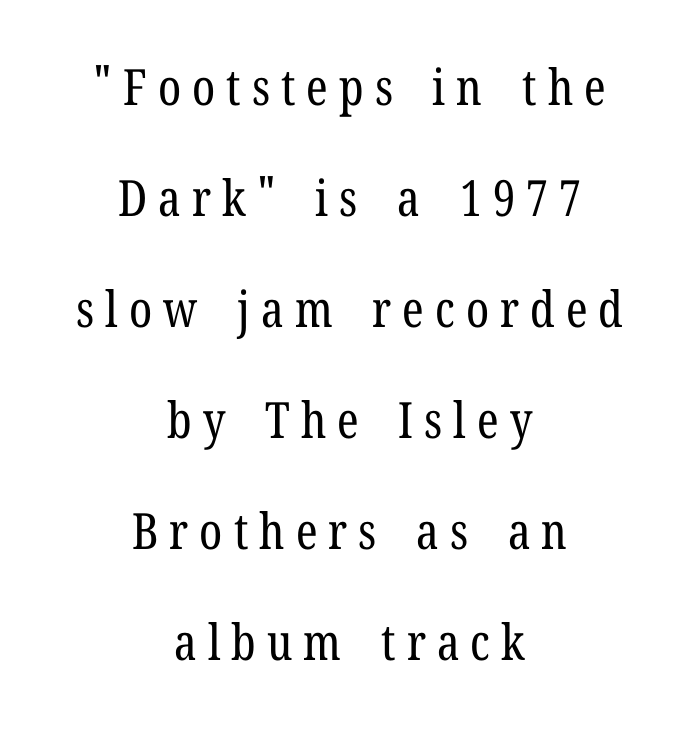
{"serif": "yes", "italic": "no", "bold": "no", "weight": "regular", "width": "condensed", "stroke_contrast": "low", "x_height": "medium", "monospaced": "no", "underline": "no", "align": "center", "line_spacing": "loose", "line_spacing_ratio": 2.22, "letter_spacing": "wide", "letter_spacing_em": 0.22, "glyph_px": 50}
